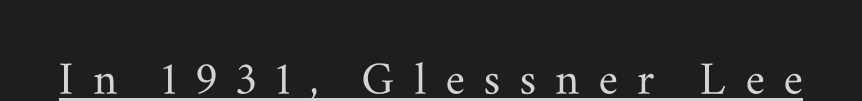
The image shows 57 px wide serif type, upright; set unusually wide letter spacing (+0.34 em), underlined; medium stroke contrast and a small x-height.
